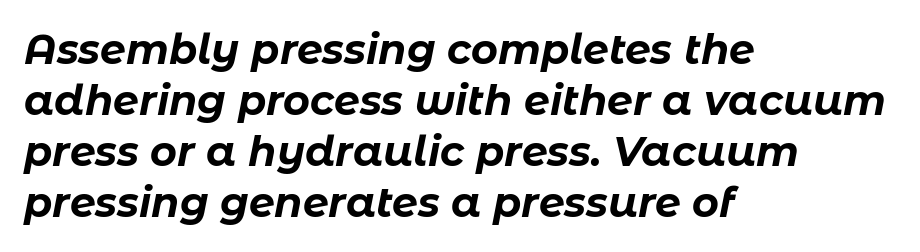
The image shows 41 px bold type, italic (leaning right); set left-aligned, line spacing 1.24x, normal letter spacing, not underlined; low stroke contrast and a medium x-height.
